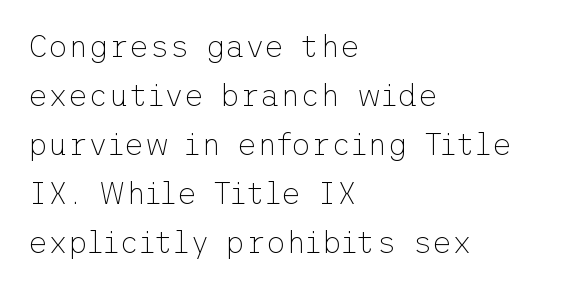
Q: Is the text bold? A: No.
Q: Is the text italic (slanted)? A: No, it is upright.
Q: Is the typeface a serif or a sans-serif typeface? A: Sans-serif.
Q: Is the text underlined? A: No.
Q: How is the paragraph aligned? A: Left-aligned.
Q: Is the spacing between letters normal or unusually wide? A: Normal.
Q: Is the spacing between lines tight, normal or loose? A: Normal.
Q: Width (condensed, normal, or wide)? A: Normal.
Q: Stroke contrast? A: Low.
Q: x-height? A: Medium.
